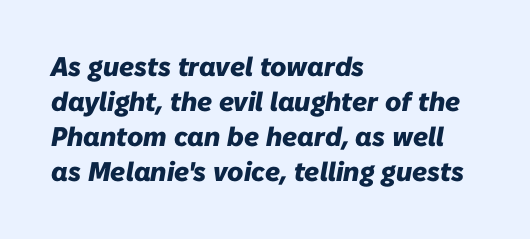
{"italic": "yes", "lean": "right", "slant_degrees": 10, "bold": "yes", "underline": "no", "align": "left", "line_spacing": "normal", "line_spacing_ratio": 1.3, "letter_spacing": "normal", "letter_spacing_em": 0.0, "glyph_px": 27}
